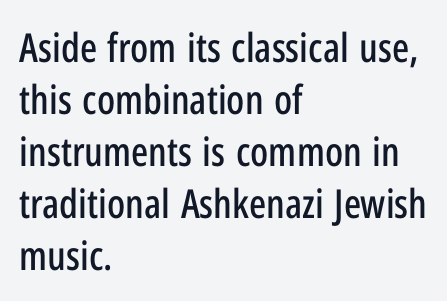
Unlike italic type, these characters show no tilt at all. The rendering anchors every line to the left-hand side. Does extra space separate the letters? No, they use regular spacing. Character widths vary here, with narrow letters taking less room than wide ones.
